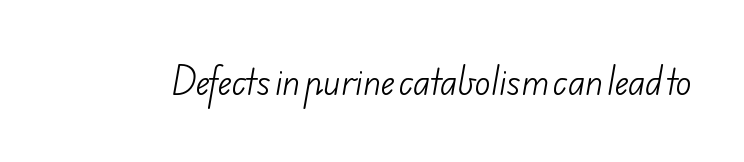
Q: Is the text bold? A: No.
Q: Is the typeface a serif or a sans-serif typeface? A: Sans-serif.
Q: Is the text underlined? A: No.
Q: Is the spacing between letters normal or unusually wide? A: Normal.
Q: Width (condensed, normal, or wide)? A: Normal.
Q: Stroke contrast? A: Low.
Q: x-height? A: Small.
Q: Monospaced? A: No.
